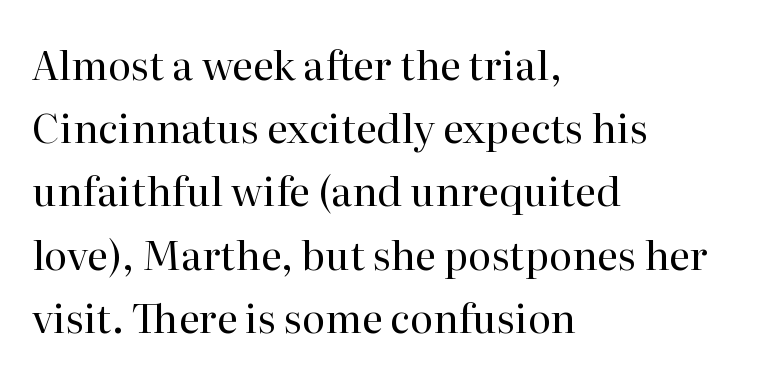
The image shows 40 px regular-weight serif type, upright; set left-aligned, normal line spacing (1.58x), normal letter spacing, not underlined; high stroke contrast and a medium x-height.
